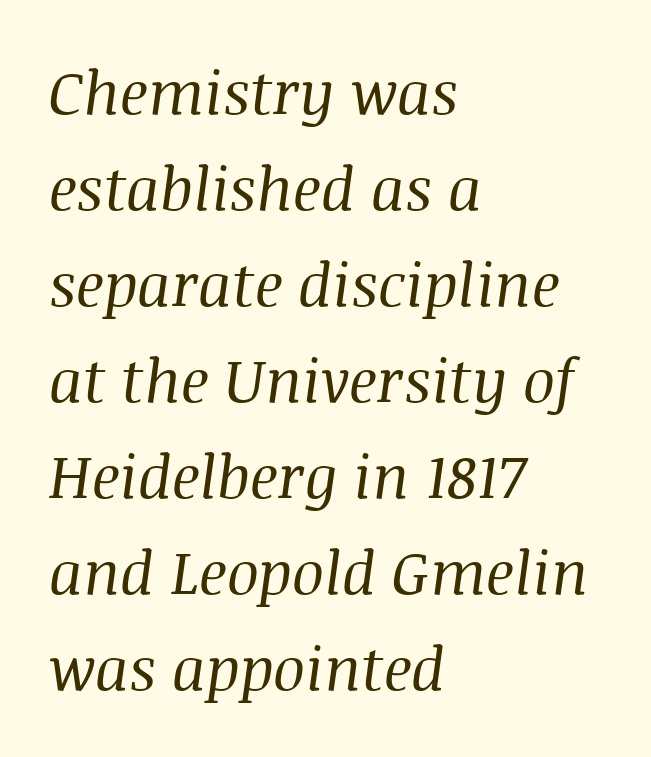
One glance says typical: line gaps are just what's usual. Proportional: the letters do not fall into vertical columns. The typeface has the unassuming heft of standard copy or less. Examine the stroke ends and you'll spot serifs. Does the lettering tilt? It does — this is italic. This sample uses plain, unmodified letter spacing.
